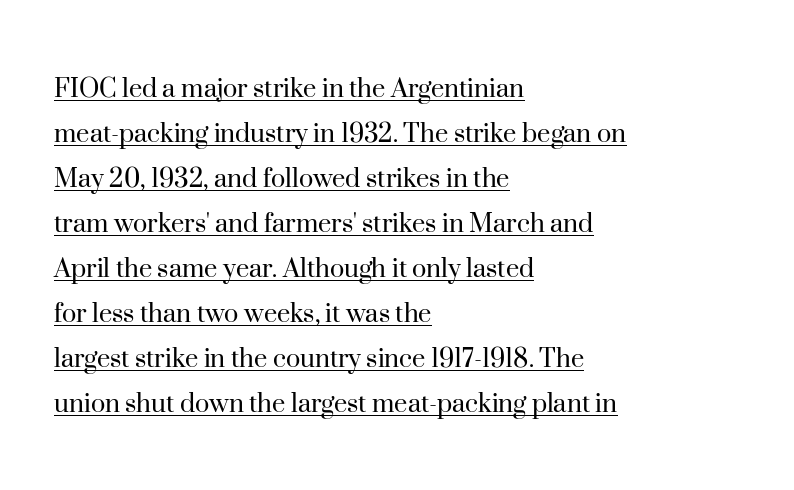
Q: Is the text bold? A: No.
Q: Is the text italic (slanted)? A: No, it is upright.
Q: Is the typeface a serif or a sans-serif typeface? A: Serif.
Q: Is the text underlined? A: Yes.
Q: How is the paragraph aligned? A: Left-aligned.
Q: Is the spacing between letters normal or unusually wide? A: Normal.
Q: Is the spacing between lines tight, normal or loose? A: Normal.
Q: Width (condensed, normal, or wide)? A: Normal.
Q: Stroke contrast? A: High.
Q: x-height? A: Small.
Q: Monospaced? A: No.
